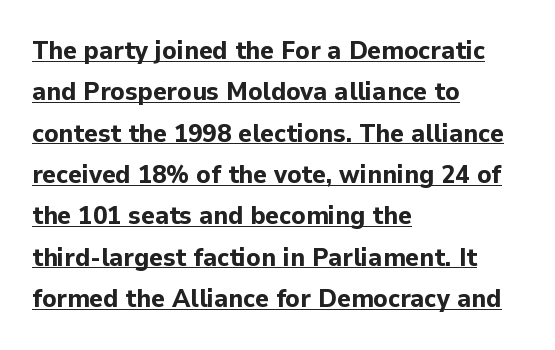
{"italic": "no", "bold": "yes", "underline": "yes", "align": "left", "line_spacing": "normal", "line_spacing_ratio": 1.59, "letter_spacing": "normal", "letter_spacing_em": 0.0, "glyph_px": 26}
